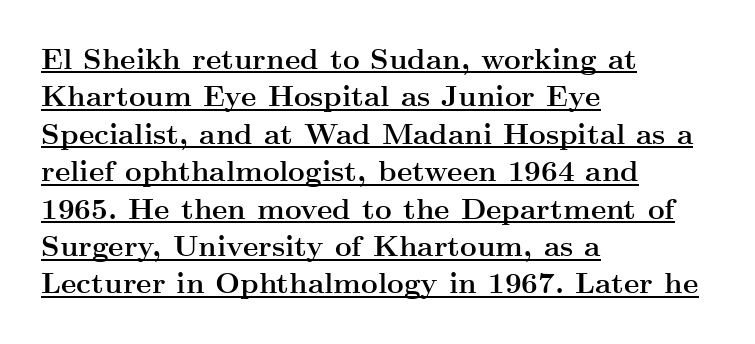
{"serif": "yes", "italic": "no", "bold": "yes", "weight": "semibold", "width": "wide", "stroke_contrast": "medium", "x_height": "small", "monospaced": "no", "underline": "yes", "align": "left", "line_spacing": "normal", "line_spacing_ratio": 1.29, "letter_spacing": "normal", "letter_spacing_em": 0.0, "glyph_px": 29}
